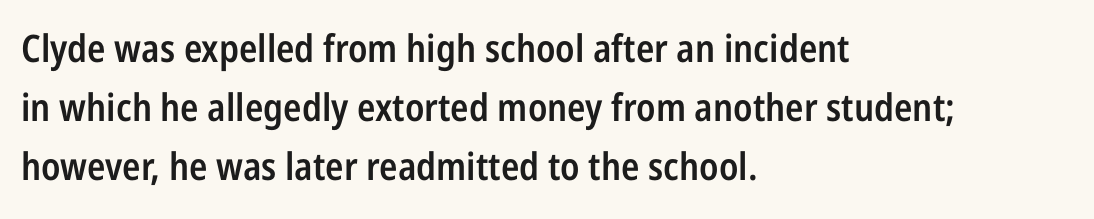
The image shows 38 px semibold, condensed sans-serif type, upright; set left-aligned, normal line spacing (1.55x), normal letter spacing, not underlined; low stroke contrast and a medium x-height.
